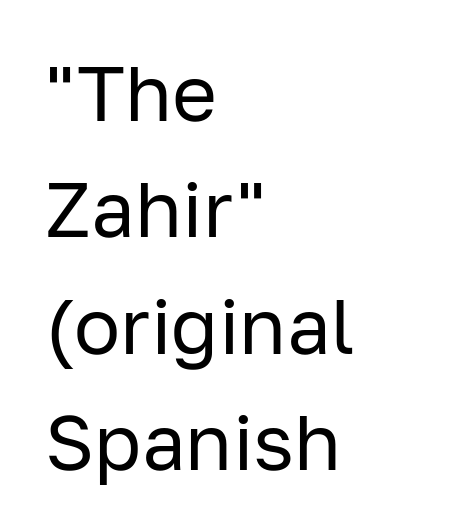
{"serif": "no", "italic": "no", "bold": "no", "weight": "regular", "width": "normal", "stroke_contrast": "low", "x_height": "medium", "monospaced": "no", "underline": "no", "align": "left", "line_spacing": "normal", "line_spacing_ratio": 1.51, "letter_spacing": "normal", "letter_spacing_em": 0.0, "glyph_px": 77}
